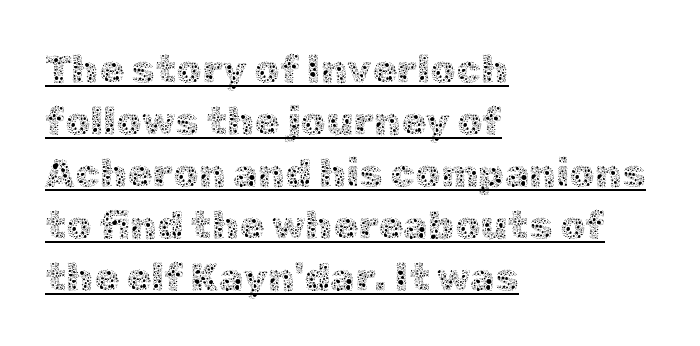
The image shows 40 px thin type, upright; set left-aligned, normal line spacing (1.3x), normal letter spacing, underlined; a medium x-height.
